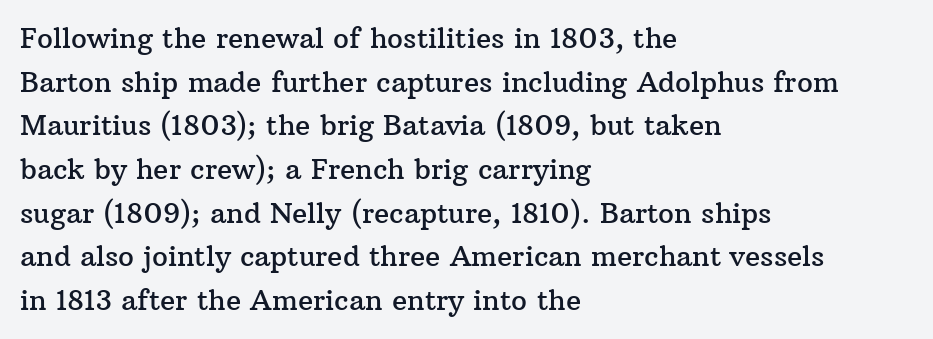
{"serif": "yes", "italic": "no", "width": "normal", "stroke_contrast": "medium", "x_height": "medium", "monospaced": "no", "underline": "no", "align": "left", "line_spacing": "normal", "line_spacing_ratio": 1.56, "letter_spacing": "normal", "letter_spacing_em": 0.0, "glyph_px": 28}
